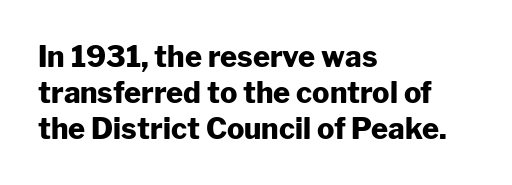
{"serif": "no", "italic": "no", "bold": "yes", "weight": "heavy", "width": "normal", "stroke_contrast": "low", "x_height": "medium", "monospaced": "no", "underline": "no", "align": "left", "line_spacing_ratio": 1.24, "letter_spacing": "normal", "letter_spacing_em": 0.0, "glyph_px": 29}
